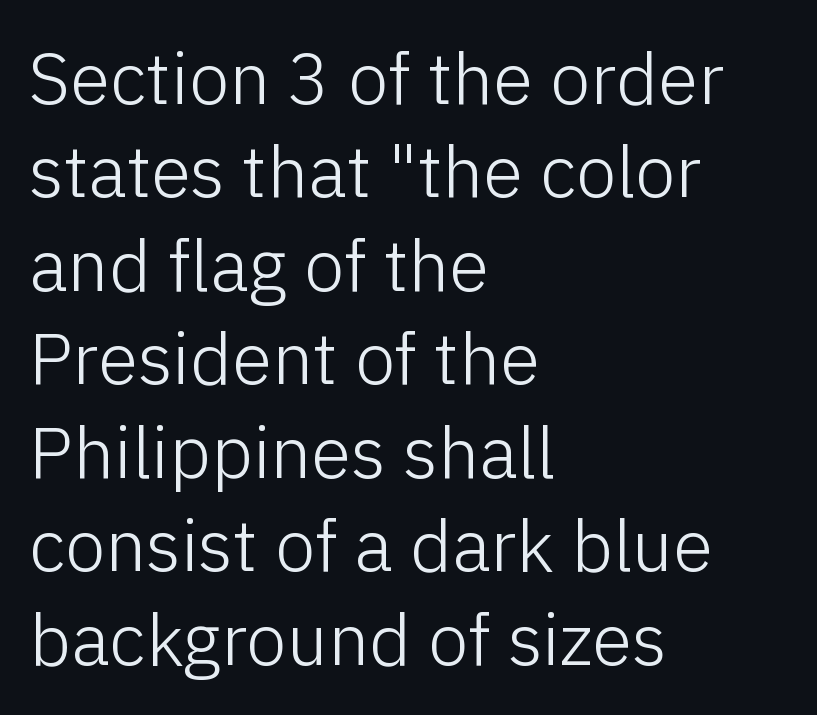
The image shows 73 px light sans-serif type, upright; set left-aligned, normal line spacing (1.28x), normal letter spacing, not underlined; low stroke contrast and a medium x-height.
